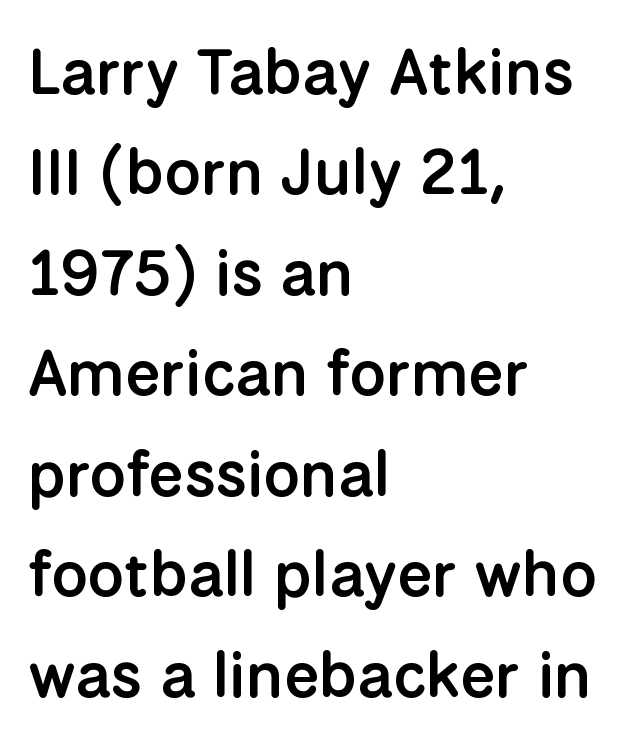
{"serif": "no", "italic": "no", "bold": "semi", "weight": "semibold", "width": "normal", "stroke_contrast": "low", "x_height": "medium", "monospaced": "no", "underline": "no", "align": "left", "line_spacing": "normal", "line_spacing_ratio": 1.57, "letter_spacing": "normal", "letter_spacing_em": 0.0, "glyph_px": 64}
